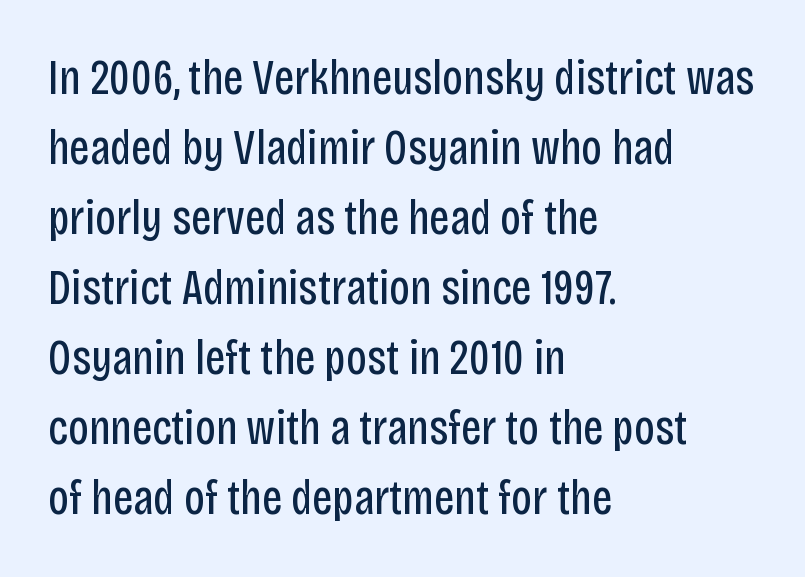
Q: Is the text bold? A: No.
Q: Is the text italic (slanted)? A: No, it is upright.
Q: Is the typeface a serif or a sans-serif typeface? A: Sans-serif.
Q: Is the text underlined? A: No.
Q: How is the paragraph aligned? A: Left-aligned.
Q: Is the spacing between letters normal or unusually wide? A: Normal.
Q: Is the spacing between lines tight, normal or loose? A: Normal.
Q: Width (condensed, normal, or wide)? A: Condensed.
Q: Stroke contrast? A: Low.
Q: x-height? A: Large.
Q: Monospaced? A: No.
